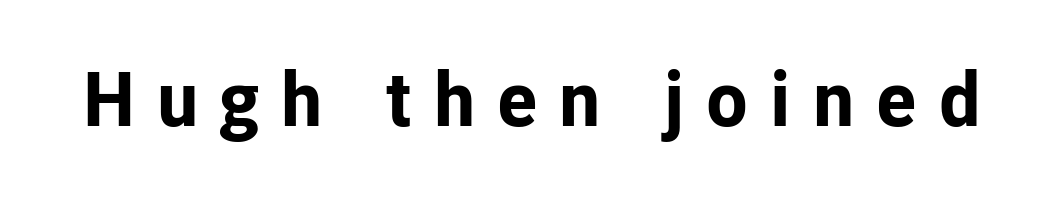
Is the type bold? Yes — the strokes are clearly thick and heavy. Regarding serifs, this sample does without them. Italic? Not at all — the glyphs are vertical. Character widths vary here, with narrow letters taking less room than wide ones. Rule under the text: the space is simply empty.
